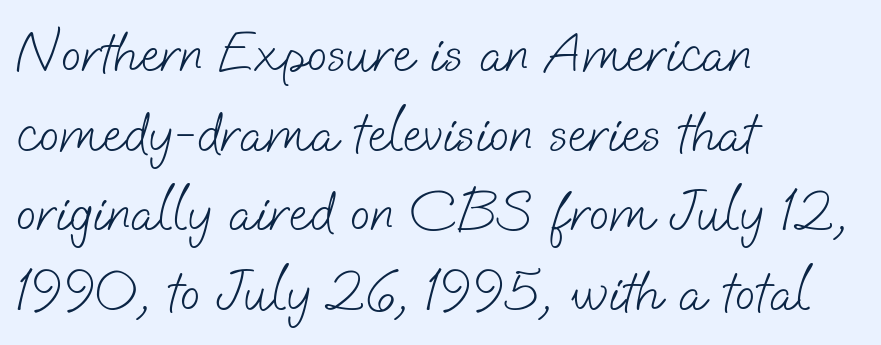
Q: Is the text bold? A: No.
Q: Is the typeface a serif or a sans-serif typeface? A: Sans-serif.
Q: Is the text underlined? A: No.
Q: How is the paragraph aligned? A: Left-aligned.
Q: Is the spacing between letters normal or unusually wide? A: Normal.
Q: Is the spacing between lines tight, normal or loose? A: Normal.
Q: Width (condensed, normal, or wide)? A: Normal.
Q: Stroke contrast? A: Low.
Q: x-height? A: Small.
Q: Monospaced? A: No.
